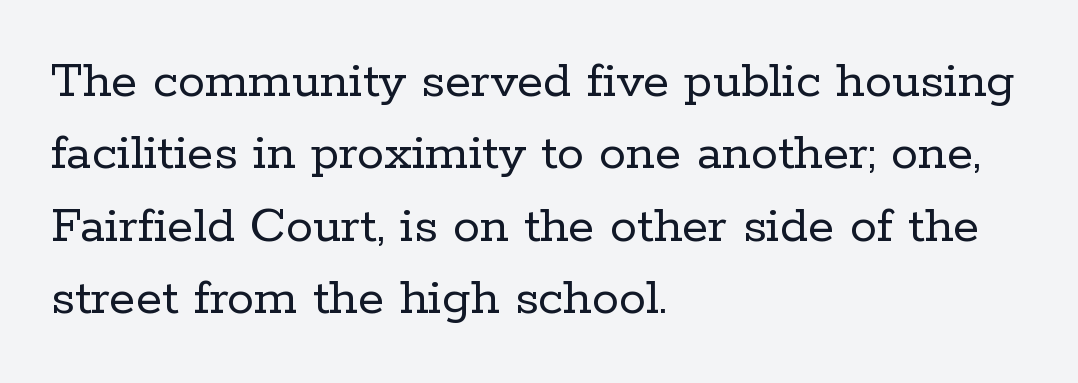
No heavy texture on the line: the type isn't bold. The letters sit at their default tracking, neither squeezed nor spread. The face used here is proportionally spaced, like ordinary book or web type. Is there any slant? The stems are plumb. Typographically, this falls in the serif category.
